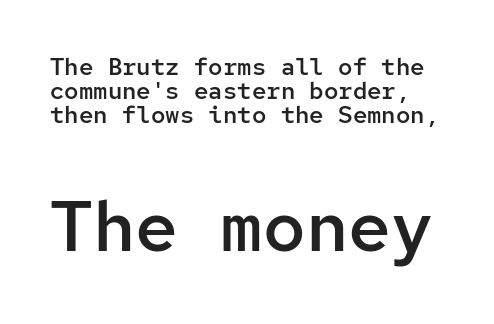
{"serif": "no", "italic": "no", "bold": "semi", "weight": "semibold", "width": "normal", "stroke_contrast": "low", "x_height": "medium", "monospaced": "yes", "underline": "no", "line_spacing": "tight", "line_spacing_ratio": 0.99, "letter_spacing": "normal", "letter_spacing_em": 0.0, "larger_block": "second", "size_ratio": 2.96, "glyph_px": 71}
